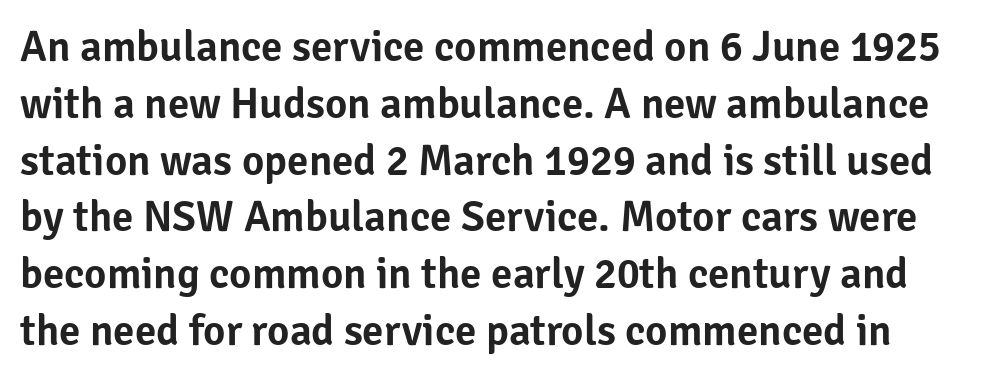
Quick note: interline space is typical. Quick note: not italic, upright. You could not count columns in this text — the font is proportionally spaced. Any mark beneath the type? The region is blank. Letter spacing: default. The typeface chosen for these lines omits serifs.
